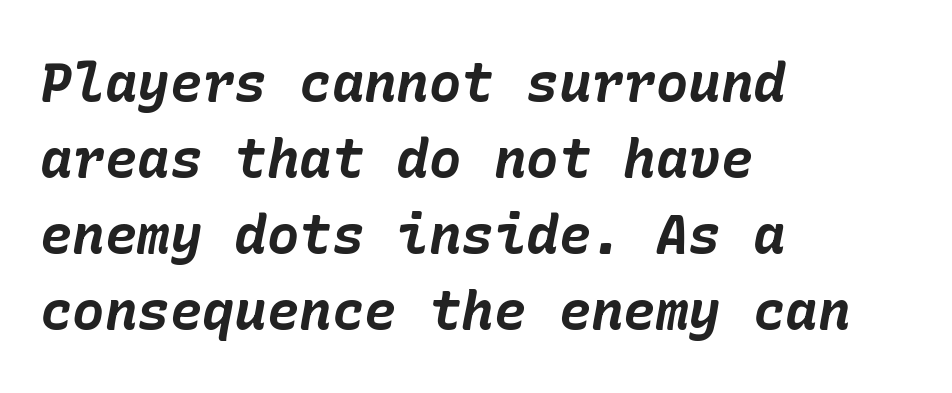
No extra tracking has been applied to these lines. Leading: standard. Pretty heavy lettering here — definitely bold. Tall strokes in this sample are angled rather than plumb. A classic flush-left, rag-right setting is used for this passage.
